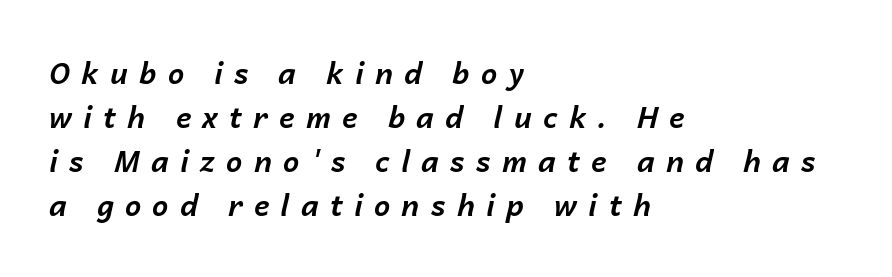
{"italic": "yes", "lean": "right", "slant_degrees": 14, "bold": "yes", "weight": "bold", "width": "normal", "stroke_contrast": "low", "x_height": "medium", "monospaced": "no", "underline": "no", "align": "left", "line_spacing": "normal", "line_spacing_ratio": 1.52, "letter_spacing": "wide", "letter_spacing_em": 0.39, "glyph_px": 29}
